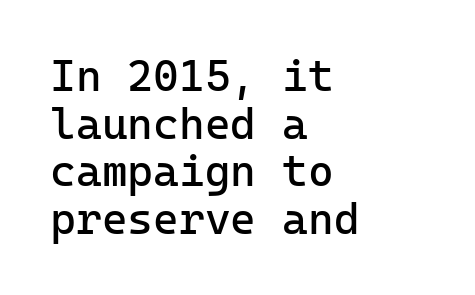
{"serif": "no", "italic": "no", "bold": "no", "weight": "regular", "width": "normal", "stroke_contrast": "low", "x_height": "medium", "underline": "no", "align": "left", "line_spacing": "tight", "line_spacing_ratio": 1.08, "letter_spacing": "normal", "letter_spacing_em": 0.0, "glyph_px": 44}
